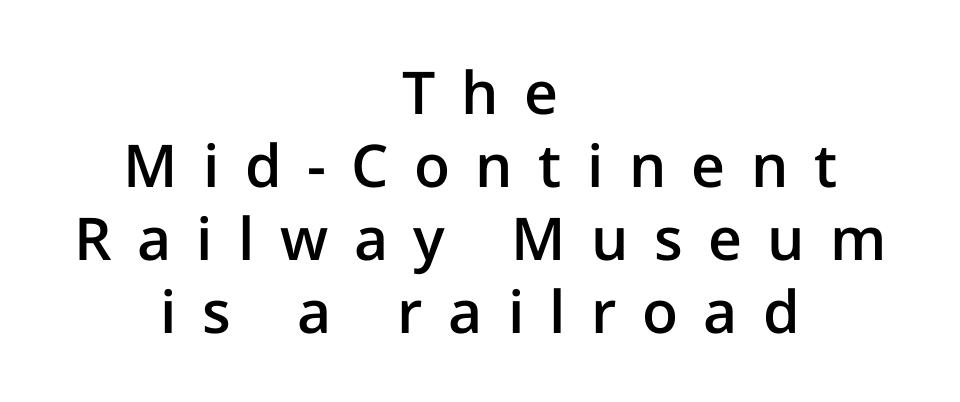
The image shows 59 px semibold sans-serif type, upright; set centered, line spacing 1.24x, unusually wide letter spacing (+0.43 em), not underlined; low stroke contrast and a medium x-height.
